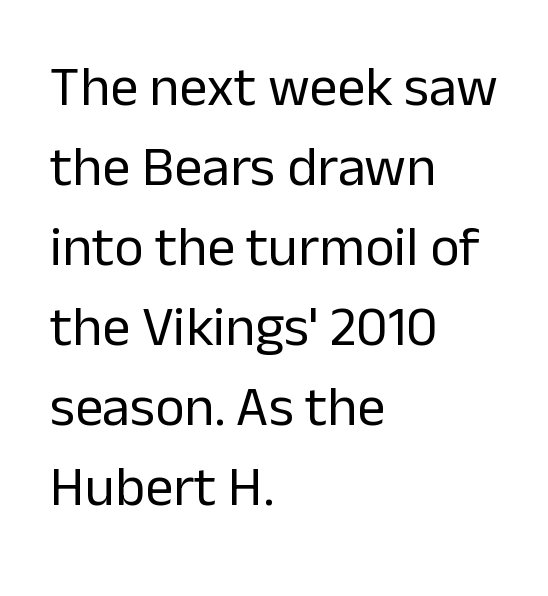
You could not count columns in this text — the font is proportionally spaced. The space directly below the letters is spotless. Each line starts at the same left margin while the right side varies. Posture: straight, roman, zero tilt. Short note: letters normally spaced. Type style note: lacks serifs.
